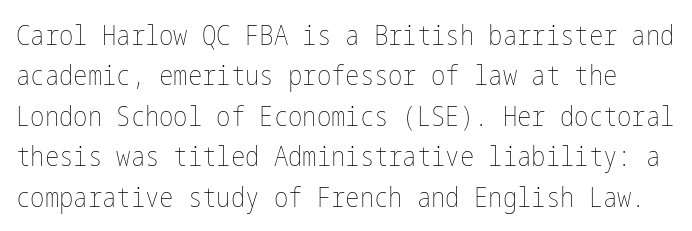
The image shows 27 px text type, upright; set normal line spacing (1.5x), normal letter spacing, not underlined.
